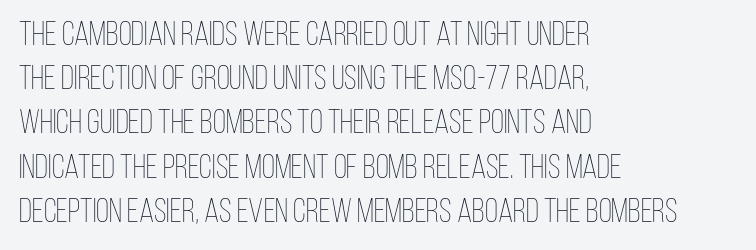
How are the letters spaced? Ordinarily, with no added tracking. Every character sits straight up, as roman type does. The text block is weighted toward the left margin, trailing off unevenly rightward. The strokes are not fattened; the text isn't bold. Does the leading feel generous? No, just average.
